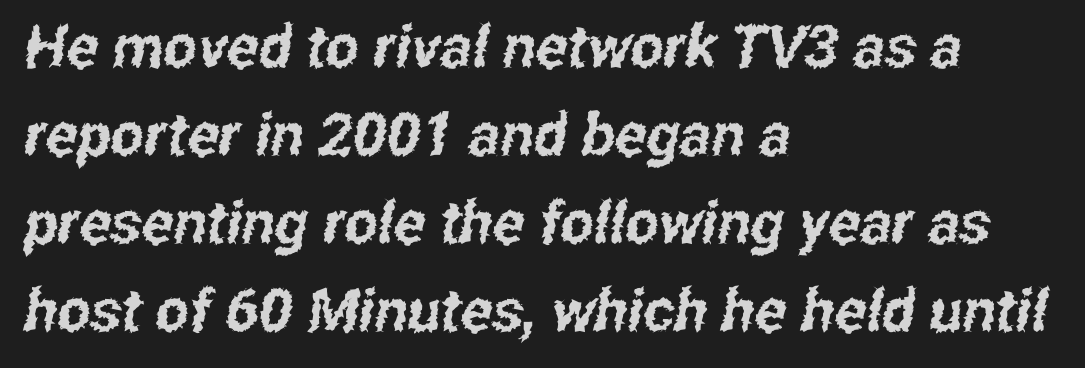
{"serif": "no", "width": "condensed", "stroke_contrast": "low", "x_height": "medium", "monospaced": "no", "underline": "no", "align": "left", "line_spacing": "normal", "line_spacing_ratio": 1.49, "letter_spacing": "normal", "letter_spacing_em": 0.0, "glyph_px": 59}
